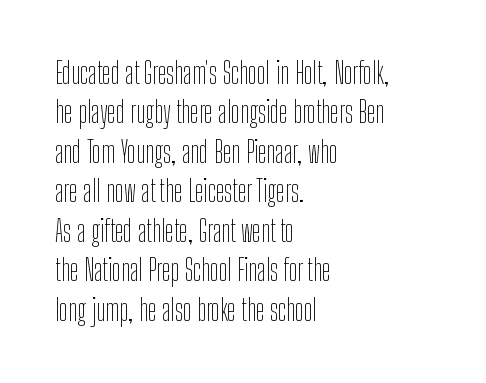
Q: Is the text bold? A: No.
Q: Is the text italic (slanted)? A: No, it is upright.
Q: Is the typeface a serif or a sans-serif typeface? A: Sans-serif.
Q: Is the text underlined? A: No.
Q: How is the paragraph aligned? A: Left-aligned.
Q: Is the spacing between letters normal or unusually wide? A: Normal.
Q: Is the spacing between lines tight, normal or loose? A: Normal.
Q: Width (condensed, normal, or wide)? A: Condensed.
Q: Stroke contrast? A: Low.
Q: x-height? A: Medium.
Q: Monospaced? A: No.
